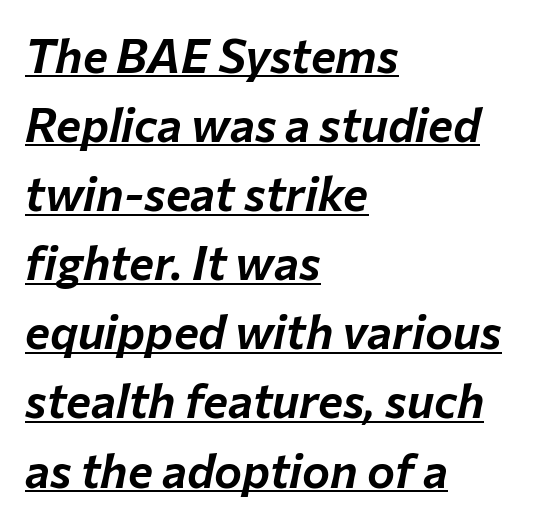
The image shows 47 px text type, italic (leaning right); set left-aligned, normal line spacing (1.47x), normal letter spacing, underlined; low stroke contrast and a medium x-height.
